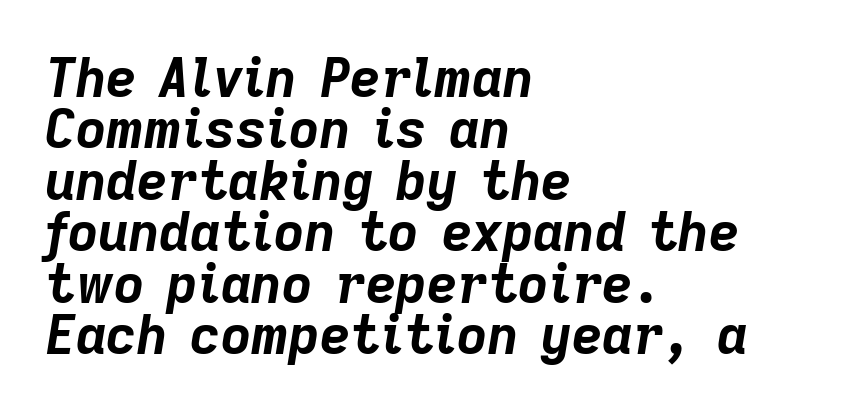
The image shows 53 px bold type, italic (leaning right); set left-aligned, tight line spacing (0.97x), normal letter spacing, not underlined; low stroke contrast and a medium x-height.
